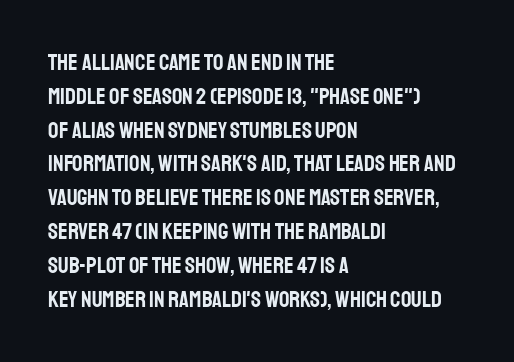
{"italic": "no", "underline": "no", "align": "left", "line_spacing": "normal", "line_spacing_ratio": 1.47, "letter_spacing": "normal", "letter_spacing_em": 0.0, "glyph_px": 23}
